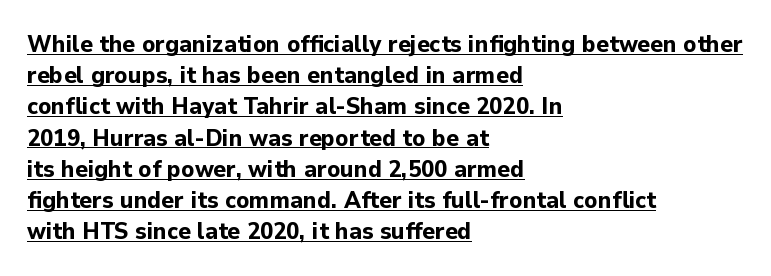
Posture: vertical. Notice how descenders clear the ascenders below comfortably — that's standard leading. Where is the straight margin? On the left. The face used here has the dense, thick strokes of a bold.
